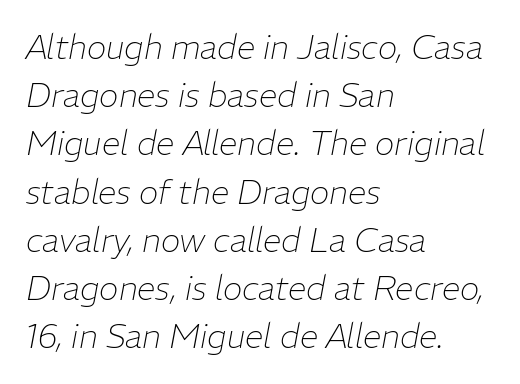
The image shows 33 px thin type, italic (leaning right); set left-aligned, normal line spacing (1.46x), normal letter spacing, not underlined; low stroke contrast and a medium x-height.
